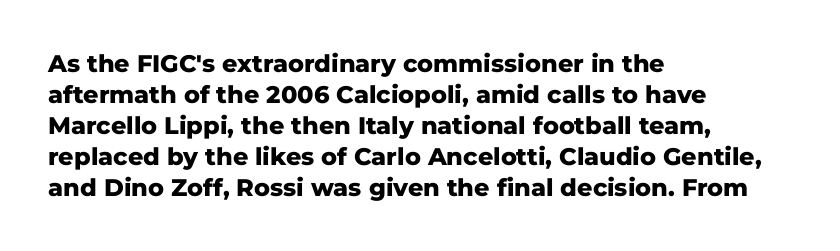
If you measured baseline to baseline, you'd find a middling distance. The specimen reads as upright at a glance. Glyph-to-glyph distance matches everyday printed text. Heavy, bold letterforms. Each row of text sits above clean, open space.
